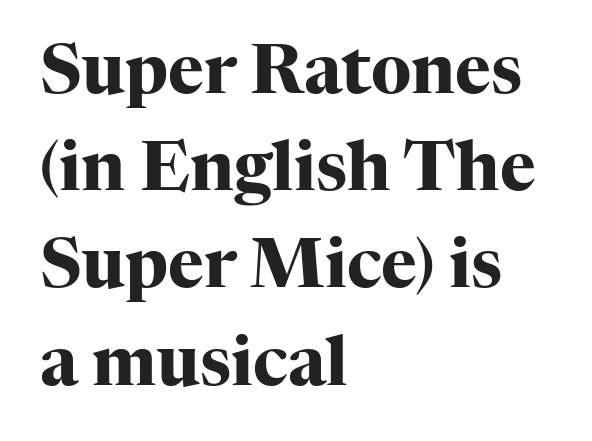
The letters stand straight up with perfectly vertical stems. The face used here has the dense, thick strokes of a bold. Descenders hang freely into open space. This sample keeps an unexceptional amount of space between lines. The passage shown is typeset with a serif family. Here the designer chose a conventional face with non-uniform glyph widths.
